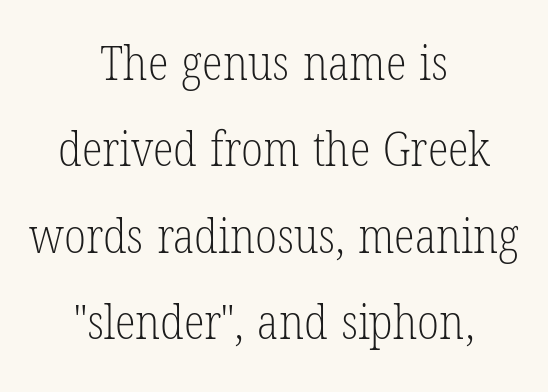
{"serif": "yes", "italic": "no", "bold": "no", "weight": "light", "width": "condensed", "stroke_contrast": "low", "x_height": "medium", "monospaced": "no", "underline": "no", "align": "center", "line_spacing_ratio": 1.8, "letter_spacing": "normal", "letter_spacing_em": 0.0, "glyph_px": 48}
